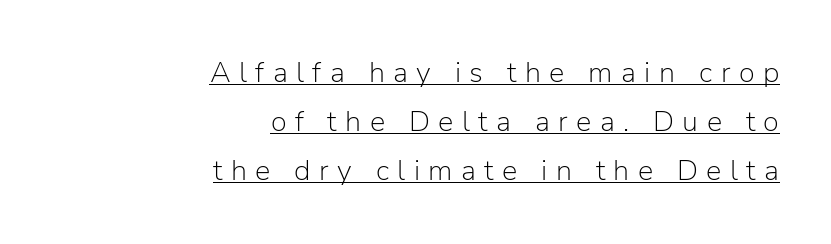
The image shows 29 px light sans-serif type, upright; set right-aligned, normal line spacing (1.69x), unusually wide letter spacing (+0.29 em), underlined; low stroke contrast and a medium x-height.
